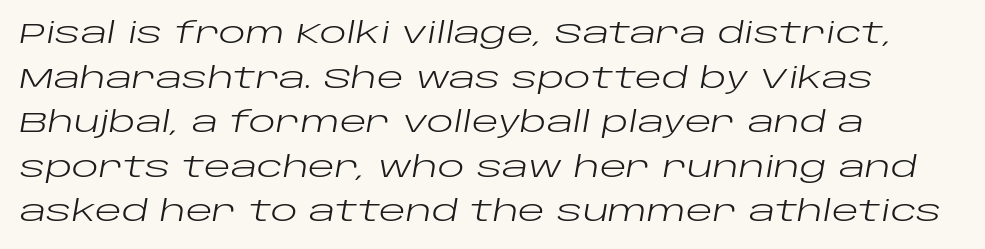
The image shows 28 px regular-weight, wide type, italic (leaning right); set left-aligned, normal line spacing (1.59x), normal letter spacing, not underlined; low stroke contrast and a large x-height.
